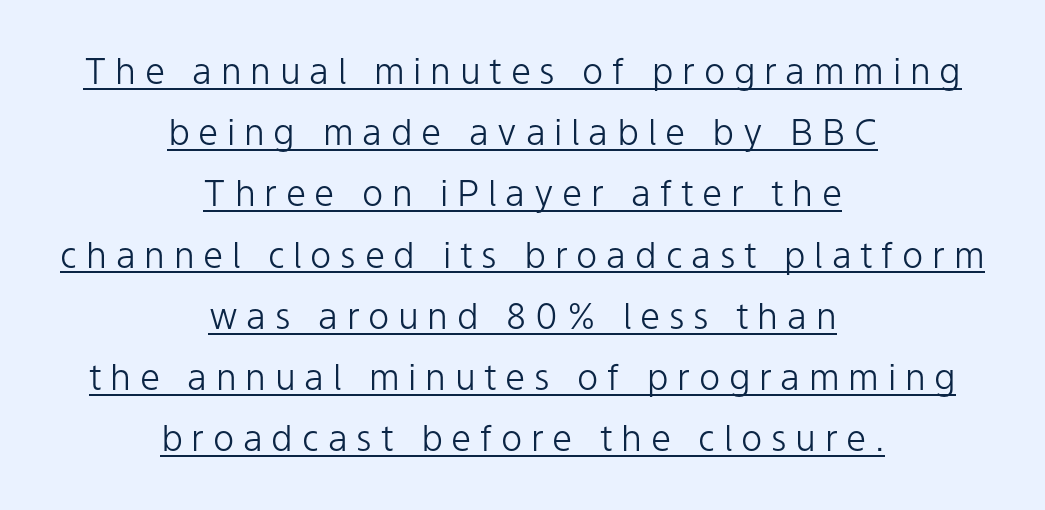
{"serif": "no", "italic": "no", "bold": "no", "weight": "light", "width": "normal", "stroke_contrast": "low", "x_height": "medium", "monospaced": "no", "underline": "yes", "align": "center", "line_spacing": "normal", "line_spacing_ratio": 1.7, "letter_spacing": "wide", "letter_spacing_em": 0.24, "glyph_px": 36}
